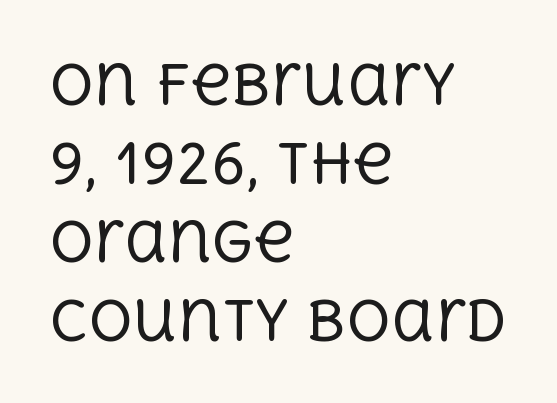
Q: Is the text bold? A: No.
Q: Is the text italic (slanted)? A: No, it is upright.
Q: Is the typeface a serif or a sans-serif typeface? A: Serif.
Q: Is the text underlined? A: No.
Q: How is the paragraph aligned? A: Left-aligned.
Q: Is the spacing between letters normal or unusually wide? A: Normal.
Q: Is the spacing between lines tight, normal or loose? A: Normal.
Q: Width (condensed, normal, or wide)? A: Normal.
Q: x-height? A: Large.
Q: Monospaced? A: No.
